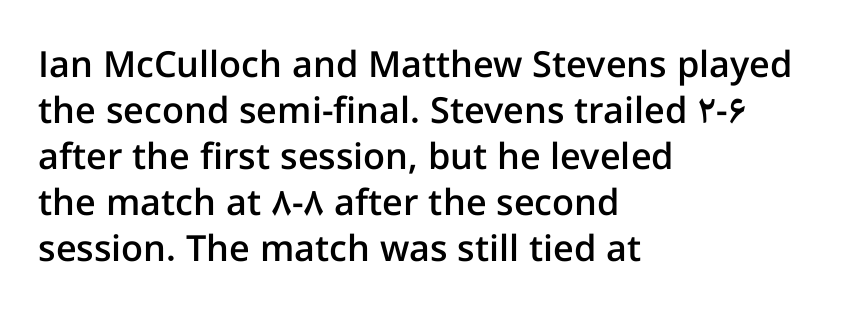
{"serif": "no", "italic": "no", "bold": "semi", "weight": "semibold", "width": "normal", "stroke_contrast": "low", "x_height": "medium", "monospaced": "no", "underline": "no", "align": "left", "line_spacing": "normal", "line_spacing_ratio": 1.28, "letter_spacing": "normal", "letter_spacing_em": 0.0, "glyph_px": 36}
